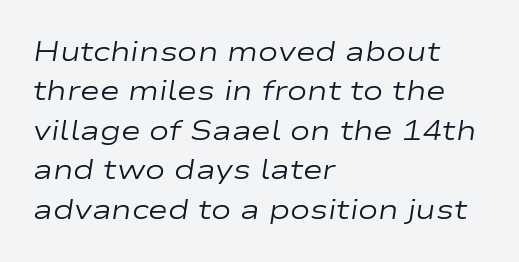
{"italic": "yes", "lean": "right", "slant_degrees": 9, "bold": "no", "underline": "no", "align": "left", "line_spacing": "normal", "line_spacing_ratio": 1.46, "letter_spacing": "normal", "letter_spacing_em": 0.0, "glyph_px": 27}
